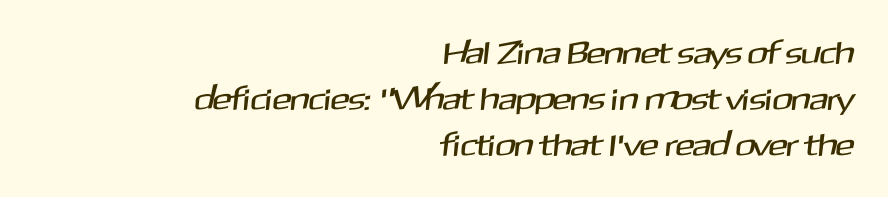
Q: Is the typeface a serif or a sans-serif typeface? A: Sans-serif.
Q: Is the text underlined? A: No.
Q: How is the paragraph aligned? A: Right-aligned.
Q: Is the spacing between letters normal or unusually wide? A: Normal.
Q: Is the spacing between lines tight, normal or loose? A: Normal.
Q: Width (condensed, normal, or wide)? A: Normal.
Q: Stroke contrast? A: Medium.
Q: x-height? A: Medium.
Q: Monospaced? A: No.
